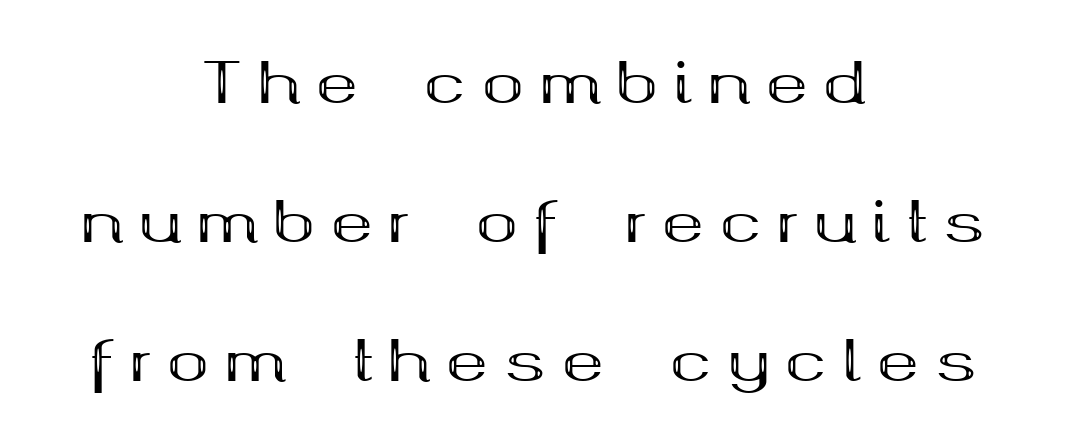
Q: Is the text bold? A: Yes.
Q: Is the text italic (slanted)? A: No, it is upright.
Q: Is the typeface a serif or a sans-serif typeface? A: Serif.
Q: Is the text underlined? A: No.
Q: How is the paragraph aligned? A: Centered.
Q: Is the spacing between letters normal or unusually wide? A: Unusually wide.
Q: Is the spacing between lines tight, normal or loose? A: Loose.
Q: Width (condensed, normal, or wide)? A: Wide.
Q: Stroke contrast? A: Medium.
Q: x-height? A: Medium.
Q: Monospaced? A: No.
